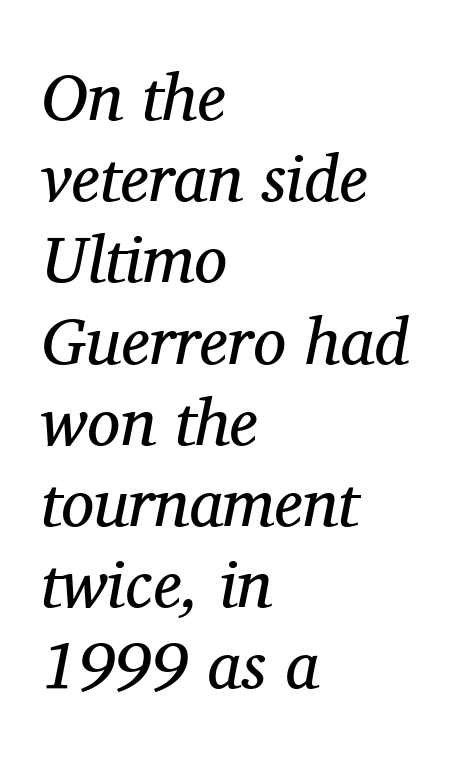
The type family on display is of the serif kind. Is the type heavy? It reads as light-to-regular instead. Students, note that the glyphs here touch the page at normal intervals. Each letter keeps its own natural width here, so spacing adapts to shape.
